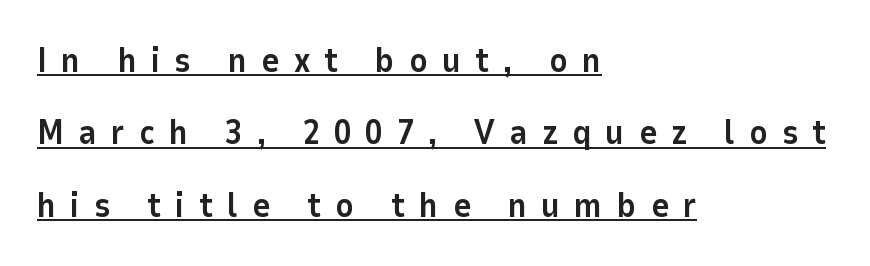
The image shows 34 px bold sans-serif type, upright; set left-aligned, loose line spacing (2.13x), unusually wide letter spacing (+0.42 em), underlined; low stroke contrast and a medium x-height.
